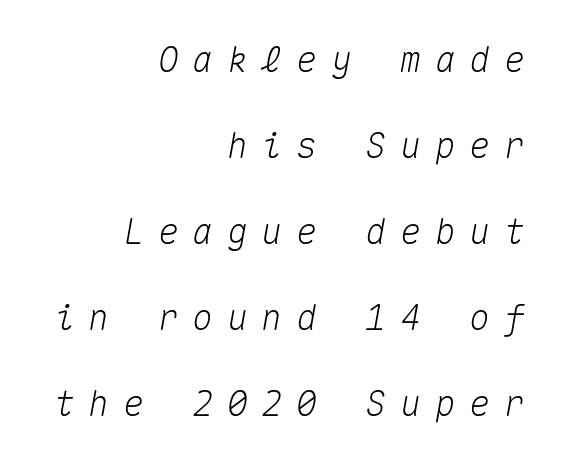
Substantial extra tracking has been applied to these lines. This sample has the even, mechanical cadence of fixed-width lettering. Every row of glyphs terminates at an identical x-position on the right. Loosely led — the rows are spread out. The letters are slanted; this is an italic face.
